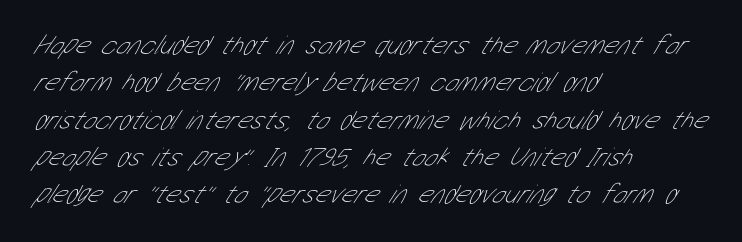
Q: Is the text bold? A: No.
Q: Is the text underlined? A: No.
Q: How is the paragraph aligned? A: Left-aligned.
Q: Is the spacing between letters normal or unusually wide? A: Normal.
Q: Is the spacing between lines tight, normal or loose? A: Normal.
